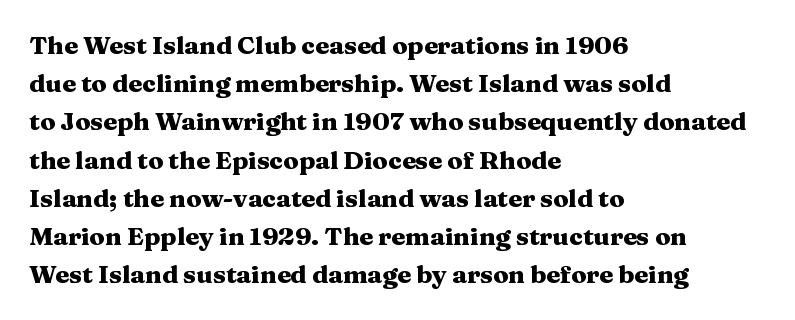
Q: Is the text bold? A: Yes.
Q: Is the text italic (slanted)? A: No, it is upright.
Q: Is the text underlined? A: No.
Q: How is the paragraph aligned? A: Left-aligned.
Q: Is the spacing between letters normal or unusually wide? A: Normal.
Q: Is the spacing between lines tight, normal or loose? A: Normal.
